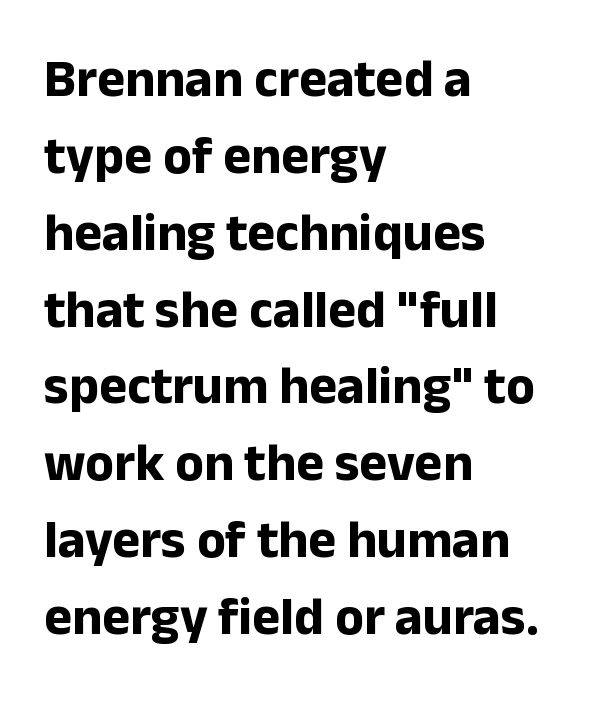
The image shows 53 px bold sans-serif type, upright; set left-aligned, normal line spacing (1.45x), normal letter spacing, not underlined; low stroke contrast and a medium x-height.
